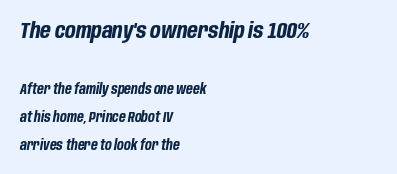
Q: Is the text bold? A: Yes.
Q: Is the text italic (slanted)? A: Yes, it leans right by about 10 degrees.
Q: Is the text underlined? A: No.
Q: How is the paragraph aligned? A: Left-aligned.
Q: Is the spacing between letters normal or unusually wide? A: Normal.
Q: Is the spacing between lines tight, normal or loose? A: Loose.
Q: Which block of text is set in a larger size, the first (top) or the second (bottom)? A: The first (top) one.
